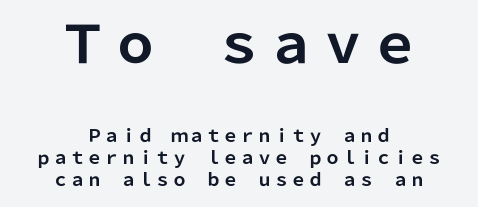
The image shows 52 px bold sans-serif type, upright; set centered, normal line spacing (1.31x), normal letter spacing, not underlined; the first (top) block is 3.06x larger; low stroke contrast and a medium x-height.
